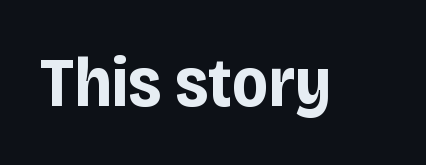
The image shows 70 px bold, condensed sans-serif type, upright; set normal letter spacing, not underlined; low stroke contrast and a large x-height.
